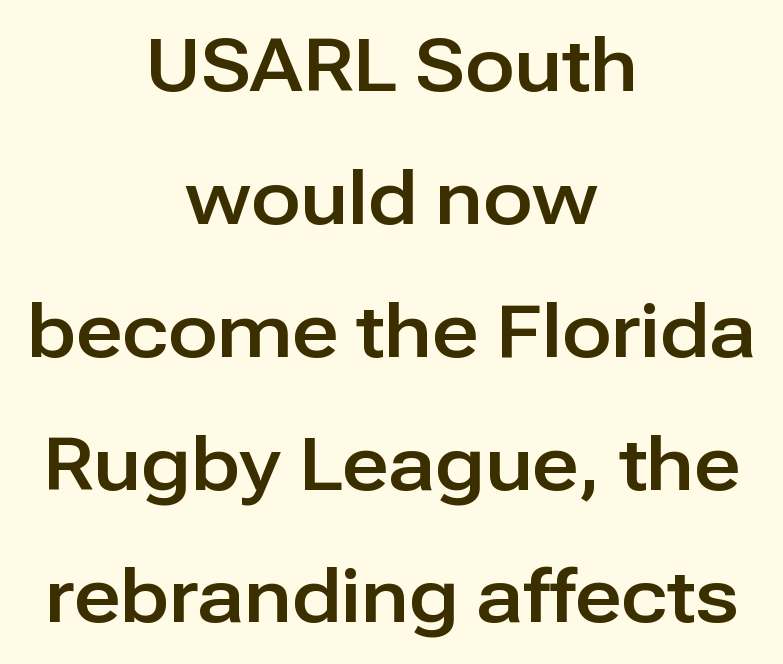
Inter-character spacing is left at the font's built-in metrics. The letters advance in unequal steps, a hallmark of proportional type. The type family on display is of the sans-serif kind. Underlining? Definitely not there.
